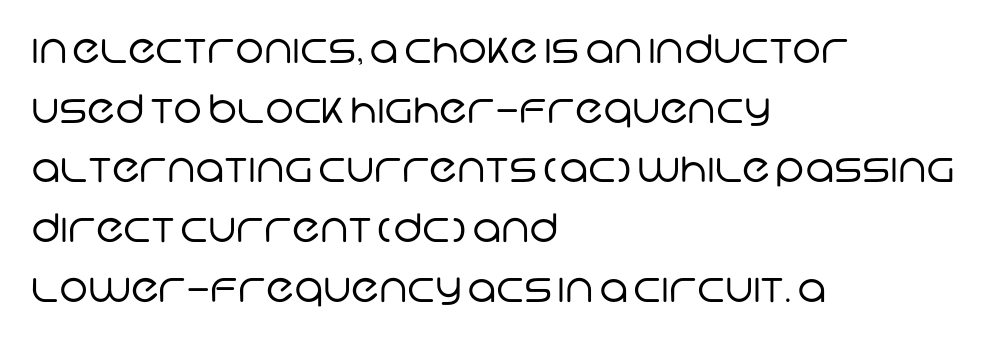
The image shows 39 px regular-weight sans-serif type; set left-aligned, normal line spacing (1.53x), normal letter spacing, not underlined; low stroke contrast and a large x-height.
